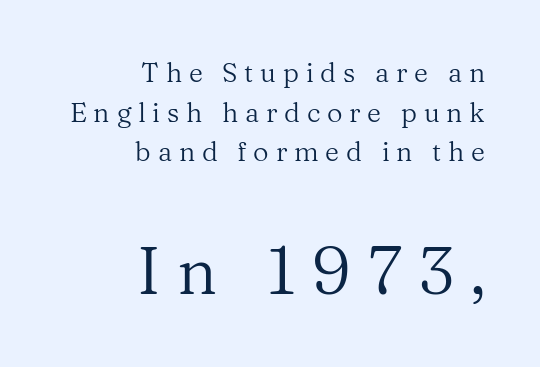
{"serif": "yes", "italic": "no", "bold": "no", "weight": "regular", "width": "normal", "stroke_contrast": "medium", "x_height": "medium", "monospaced": "no", "underline": "no", "align": "right", "line_spacing": "normal", "line_spacing_ratio": 1.47, "letter_spacing": "wide", "letter_spacing_em": 0.25, "larger_block": "second", "size_ratio": 2.48, "glyph_px": 67}
